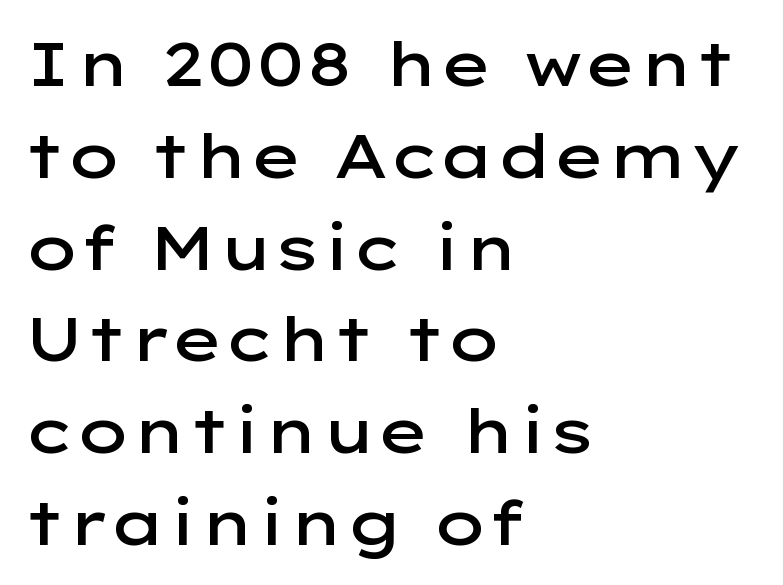
Q: Is the text bold? A: Semi-bold.
Q: Is the text italic (slanted)? A: No, it is upright.
Q: Is the typeface a serif or a sans-serif typeface? A: Sans-serif.
Q: Is the text underlined? A: No.
Q: How is the paragraph aligned? A: Left-aligned.
Q: Is the spacing between letters normal or unusually wide? A: Normal.
Q: Is the spacing between lines tight, normal or loose? A: Normal.
Q: Width (condensed, normal, or wide)? A: Wide.
Q: Stroke contrast? A: Low.
Q: x-height? A: Medium.
Q: Monospaced? A: No.
